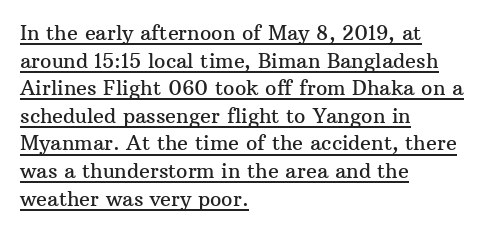
Q: Is the text italic (slanted)? A: No, it is upright.
Q: Is the text underlined? A: Yes.
Q: How is the paragraph aligned? A: Left-aligned.
Q: Is the spacing between letters normal or unusually wide? A: Normal.
Q: Is the spacing between lines tight, normal or loose? A: Normal.
